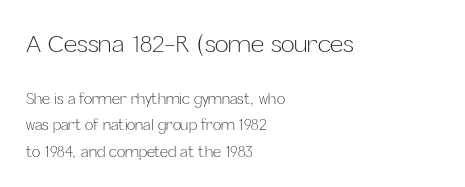
Q: Is the text bold? A: No.
Q: Is the text italic (slanted)? A: No, it is upright.
Q: Is the text underlined? A: No.
Q: How is the paragraph aligned? A: Left-aligned.
Q: Is the spacing between letters normal or unusually wide? A: Normal.
Q: Which block of text is set in a larger size, the first (top) or the second (bottom)? A: The first (top) one.
